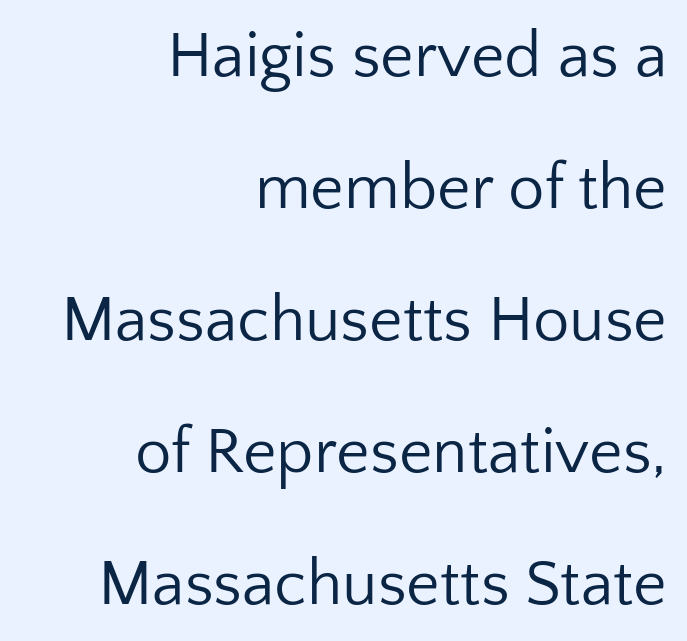
Underlining? Definitely not there. The weight would be labelled regular, book, light, or lighter still. The font family rendered here belongs to the sans-serif group. Do the letters lean? They stand straight. Do the characters align in a grid? No, the font is proportional. The horizontal fit of the characters is conventional and even.
